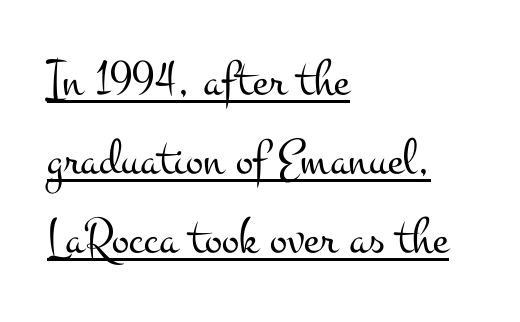
{"bold": "no", "weight": "light", "width": "wide", "stroke_contrast": "medium", "x_height": "small", "monospaced": "no", "underline": "yes", "align": "left", "line_spacing": "normal", "line_spacing_ratio": 1.52, "letter_spacing": "normal", "letter_spacing_em": 0.0, "glyph_px": 52}
